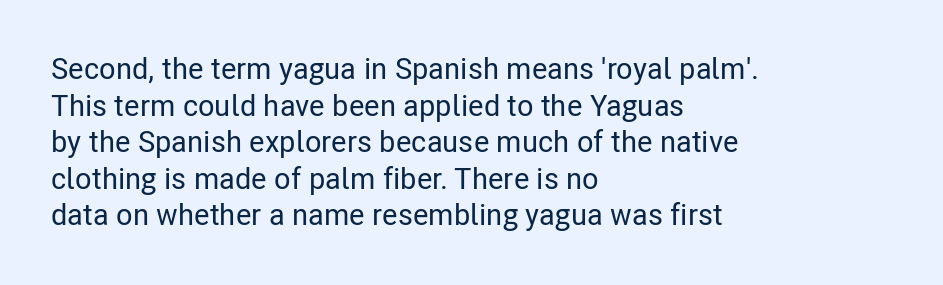
{"serif": "no", "italic": "no", "width": "condensed", "stroke_contrast": "low", "x_height": "medium", "monospaced": "no", "underline": "no", "align": "left", "line_spacing_ratio": 1.22, "letter_spacing": "normal", "letter_spacing_em": 0.0, "glyph_px": 30}
